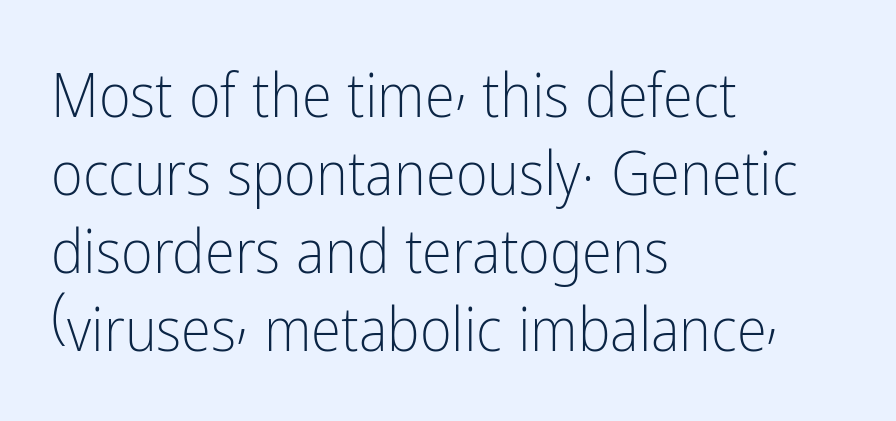
The image shows 61 px light, condensed sans-serif type, upright; set left-aligned, normal line spacing (1.28x), normal letter spacing, not underlined; low stroke contrast and a medium x-height.
